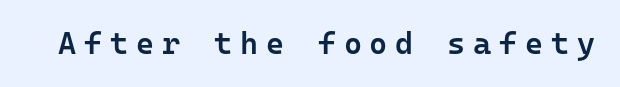
{"serif": "no", "italic": "no", "bold": "semi", "weight": "semibold", "width": "normal", "stroke_contrast": "low", "x_height": "medium", "monospaced": "yes", "underline": "no", "letter_spacing": "wide", "letter_spacing_em": 0.25, "glyph_px": 31}
